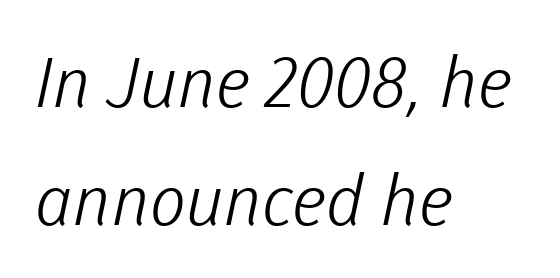
Weight: not bold — regular or lighter. This rendering features lettering with no underline. The rendering uses natural spacing where letterforms have individual widths. The face used here is a sans, in the tradition of grotesques and geometrics.
